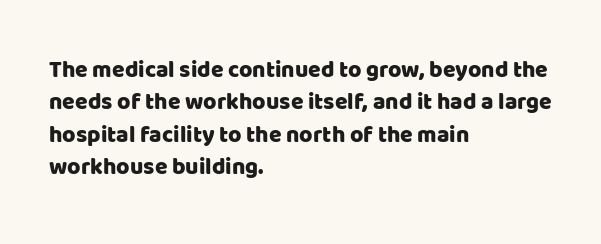
Q: Is the text italic (slanted)? A: No, it is upright.
Q: Is the text underlined? A: No.
Q: How is the paragraph aligned? A: Left-aligned.
Q: Is the spacing between letters normal or unusually wide? A: Normal.
Q: Is the spacing between lines tight, normal or loose? A: Normal.
